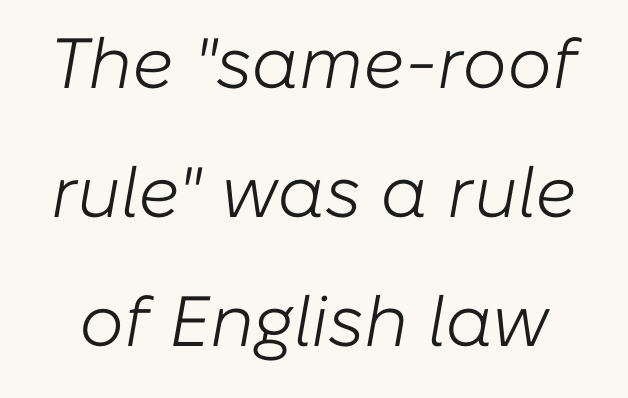
Q: Is the text bold? A: No.
Q: Is the text italic (slanted)? A: Yes, it leans right by about 10 degrees.
Q: Is the text underlined? A: No.
Q: Is the spacing between letters normal or unusually wide? A: Normal.
Q: Width (condensed, normal, or wide)? A: Normal.
Q: Stroke contrast? A: Low.
Q: x-height? A: Medium.
Q: Monospaced? A: No.
